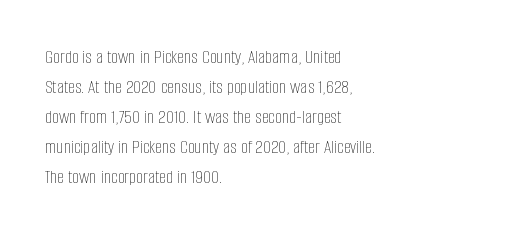
The image shows 20 px text type, upright; set left-aligned, normal line spacing (1.5x), normal letter spacing, not underlined.
